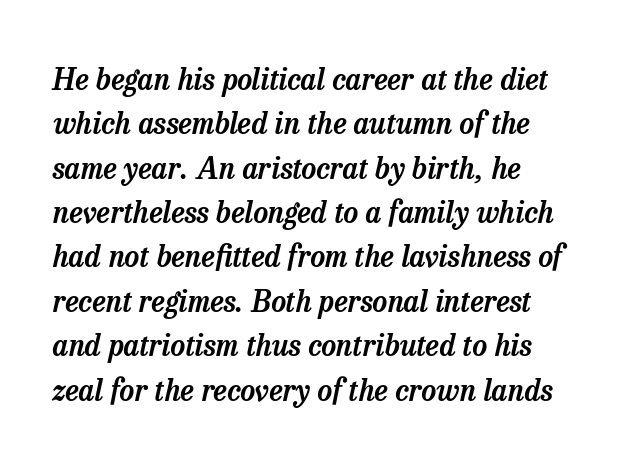
{"serif": "yes", "italic": "yes", "lean": "right", "slant_degrees": 13, "width": "normal", "stroke_contrast": "low", "x_height": "medium", "monospaced": "no", "underline": "no", "align": "left", "line_spacing": "normal", "line_spacing_ratio": 1.53, "letter_spacing": "normal", "letter_spacing_em": 0.0, "glyph_px": 29}
